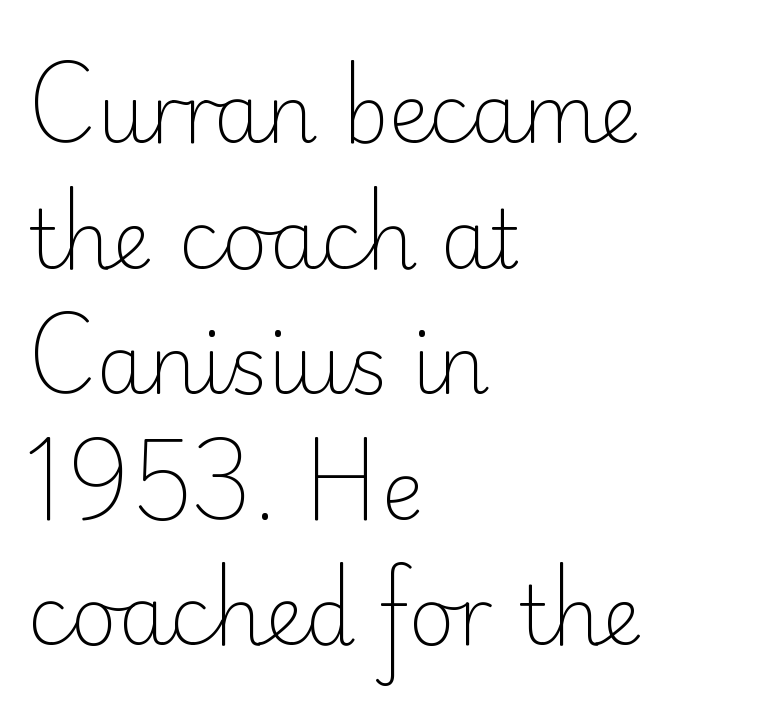
The image shows 80 px light sans-serif type, upright; set left-aligned, normal line spacing (1.57x), normal letter spacing, not underlined; low stroke contrast and a small x-height.
